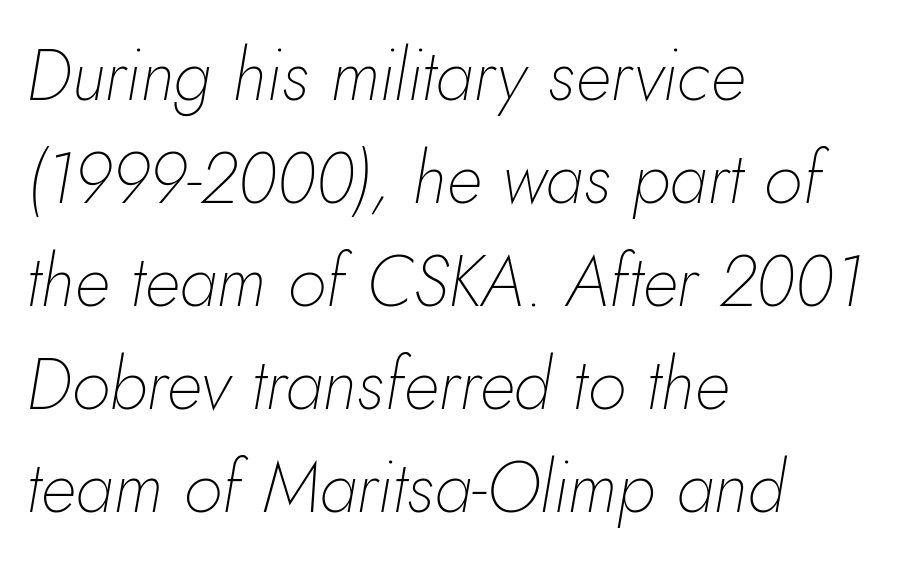
Bold? No — there's no thickening of the strokes. Students, note that the glyphs here touch the page at normal intervals. Line spacing here is normal. The string is rendered with underlining switched off. When letters slant like this, we call the style italic. You could not count columns in this text — the font is proportionally spaced.
